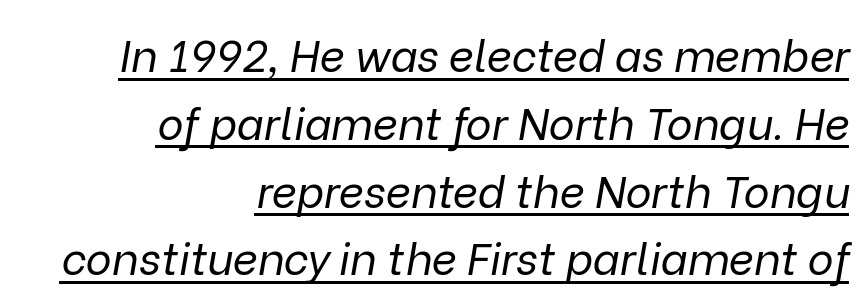
This sample carries an underscore along the baseline area. A typesetter would call this zero additional tracking. Students, observe: this is what conventionally led text looks like. No extra ink here — the face is not bold. Does the copy run flush right? Yes — the right margin is perfectly even. Do the characters align in a grid? No, the font is proportional.
